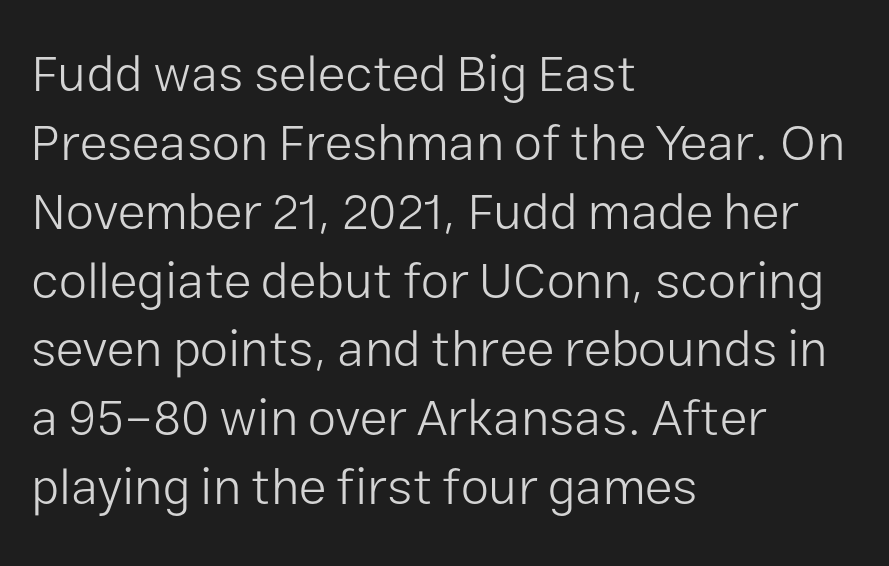
{"serif": "no", "italic": "no", "bold": "no", "weight": "light", "width": "normal", "stroke_contrast": "low", "x_height": "medium", "monospaced": "no", "underline": "no", "align": "left", "line_spacing": "normal", "line_spacing_ratio": 1.35, "letter_spacing": "normal", "letter_spacing_em": 0.0, "glyph_px": 51}
